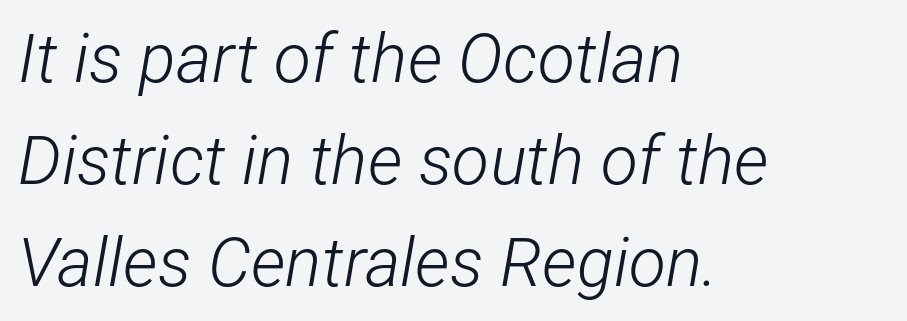
{"italic": "yes", "lean": "right", "slant_degrees": 12, "bold": "no", "weight": "light", "width": "condensed", "stroke_contrast": "low", "x_height": "medium", "monospaced": "no", "underline": "no", "align": "left", "line_spacing": "normal", "line_spacing_ratio": 1.5, "letter_spacing": "normal", "letter_spacing_em": 0.0, "glyph_px": 68}
